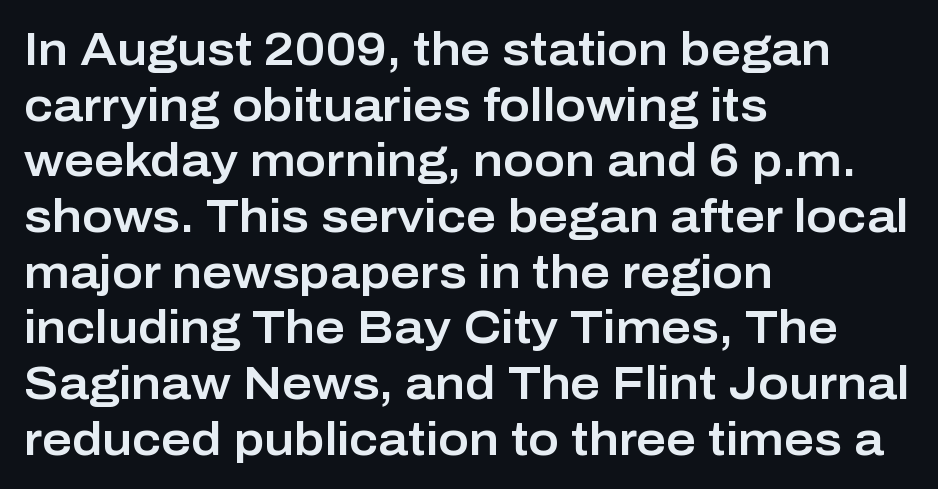
The compositor pushed each line to the left boundary. This is sans-serif lettering, the kind often seen on screens and signage. Every stem runs plumb, perpendicular to the baseline. The area under the type is left untouched.
